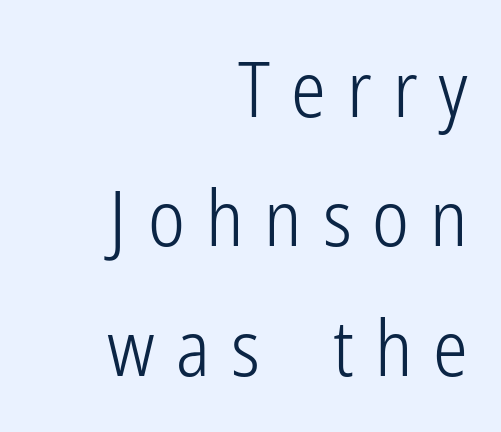
{"serif": "no", "italic": "no", "bold": "no", "weight": "light", "width": "condensed", "stroke_contrast": "low", "x_height": "medium", "monospaced": "no", "underline": "no", "align": "right", "line_spacing": "normal", "line_spacing_ratio": 1.66, "letter_spacing": "wide", "letter_spacing_em": 0.27, "glyph_px": 78}
